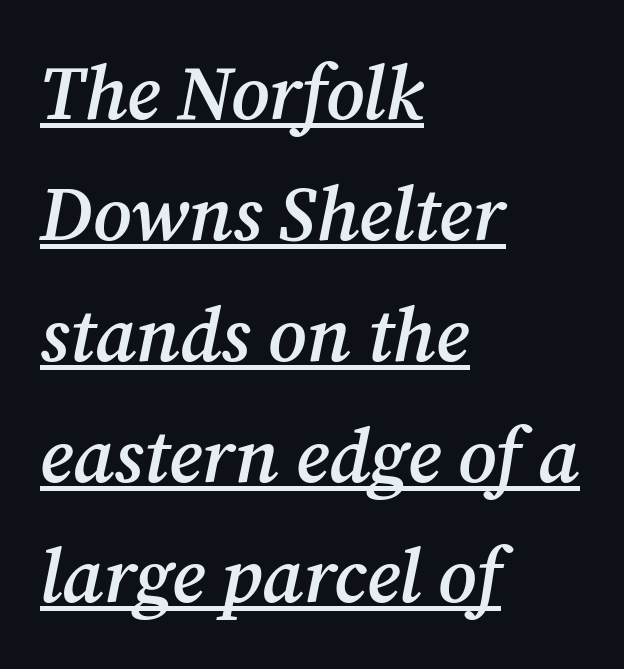
Q: Is the text bold? A: Semi-bold.
Q: Is the text italic (slanted)? A: Yes, it leans right by about 12 degrees.
Q: Is the typeface a serif or a sans-serif typeface? A: Serif.
Q: Is the text underlined? A: Yes.
Q: How is the paragraph aligned? A: Left-aligned.
Q: Is the spacing between letters normal or unusually wide? A: Normal.
Q: Is the spacing between lines tight, normal or loose? A: Normal.
Q: Width (condensed, normal, or wide)? A: Normal.
Q: Stroke contrast? A: Medium.
Q: x-height? A: Medium.
Q: Monospaced? A: No.
